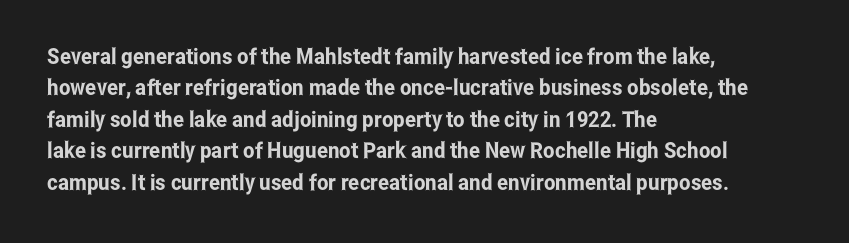
Q: Is the text italic (slanted)? A: No, it is upright.
Q: Is the text underlined? A: No.
Q: How is the paragraph aligned? A: Left-aligned.
Q: Is the spacing between letters normal or unusually wide? A: Normal.
Q: Is the spacing between lines tight, normal or loose? A: Normal.
